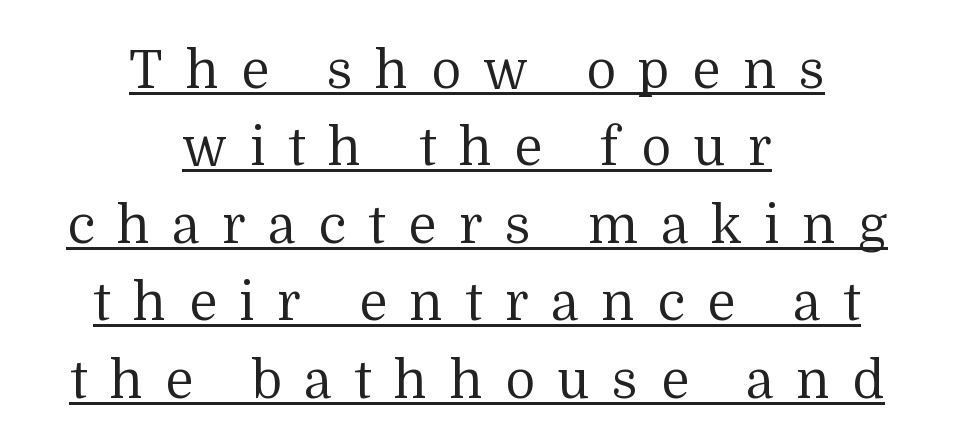
What's the leading like? Ordinary, nothing unusual. The specimen reads as upright at a glance. Both edges are ragged and mirror each other, which tells us the setting is centered. This is not heavy type; no bold has been used. Varying glyph widths throughout — classic text-font behaviour. Examine the stroke ends and you'll spot serifs.
